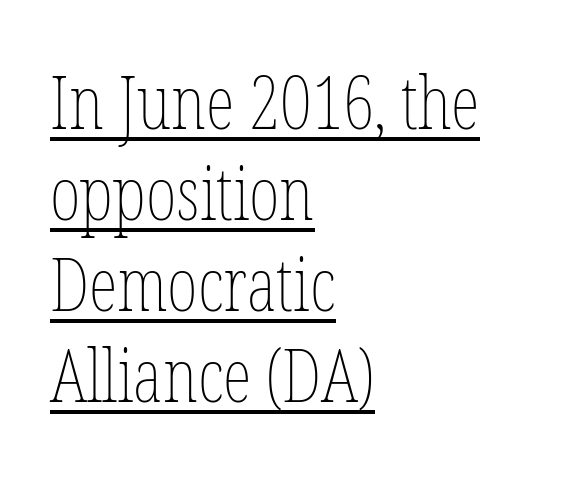
The typeface has the unassuming heft of standard copy or less. These lines are rendered in a variable-pitch font. Underlined type. Horizontally, the lines are justified to the leading edge only. Vertical strokes here are truly vertical. Glyph-to-glyph distance matches everyday printed text.
